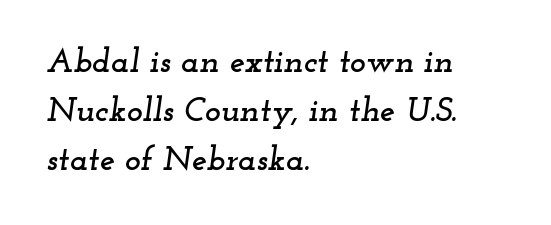
Anything drawn beneath the words? Only blank space. Posture: slanted. The horizontal fit of the characters is conventional and even. The passage is arranged the way most books set body copy — flush left.
